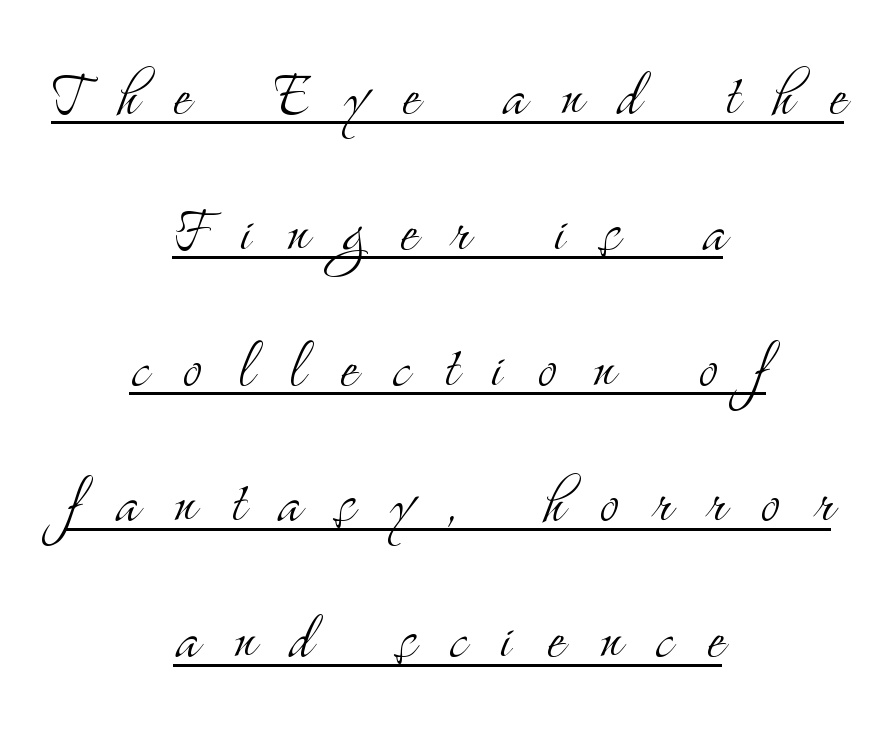
You could not count columns in this text — the font is proportionally spaced. Is the letter spacing exaggerated? Yes — the characters are pushed far apart. The paragraph shown floats in the horizontal middle.
